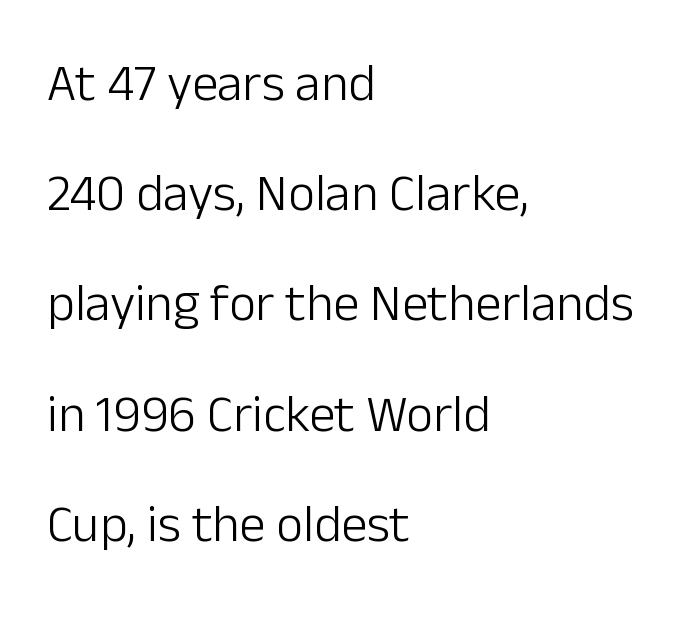
The image shows 52 px light sans-serif type, upright; set left-aligned, loose line spacing (2.12x), normal letter spacing, not underlined; low stroke contrast and a medium x-height.
